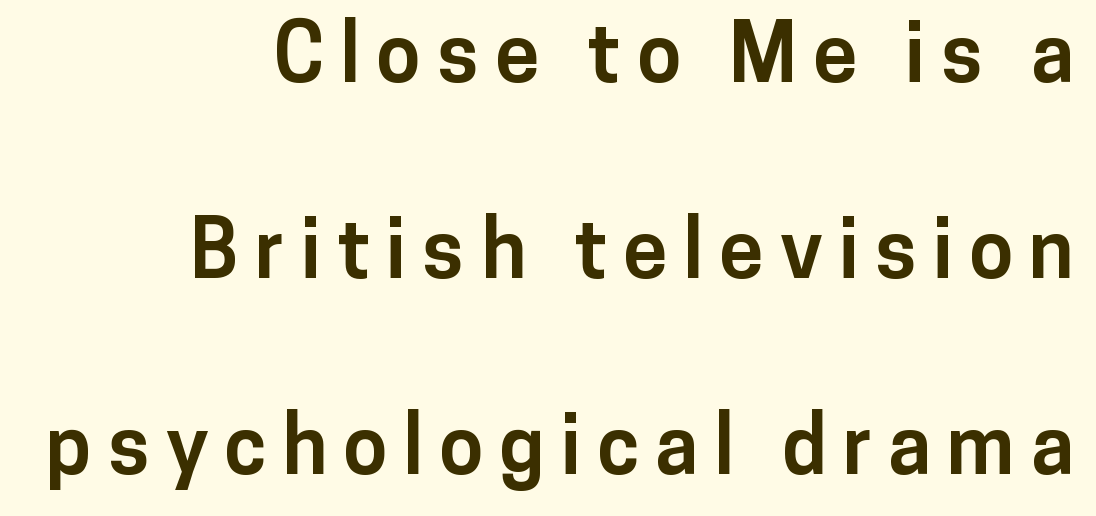
Heft: maximum for text — a bold. Check under the words: just untouched page. How would I describe the line gaps? Wide and relaxed. Posture: upright roman.
